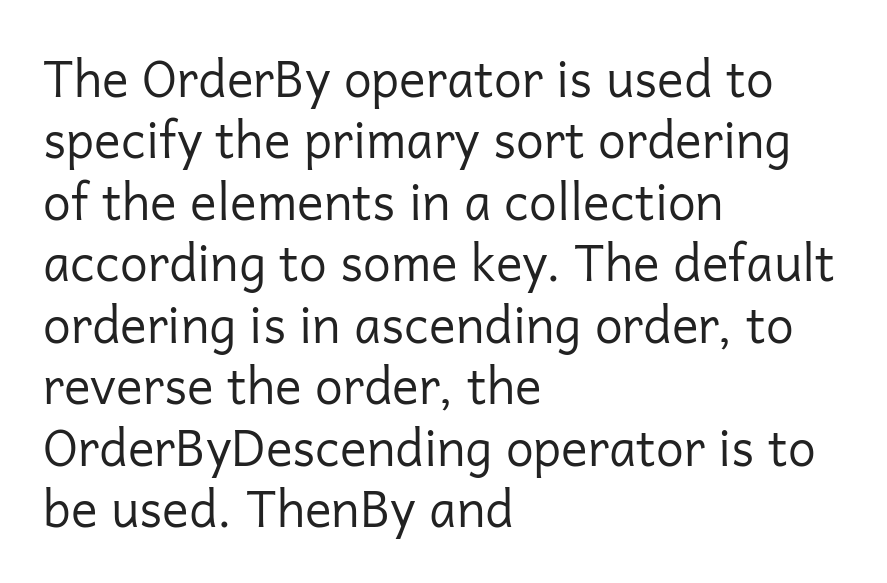
Horizontally, the lines are justified to the leading edge only. Caption: face not bold, strokes unweighted. The letterforms sit shoulder to shoulder at normal distance. Here the designer chose a conventional face with non-uniform glyph widths. Posture: straight, roman, zero tilt. Each row of text sits above clean, open space.
